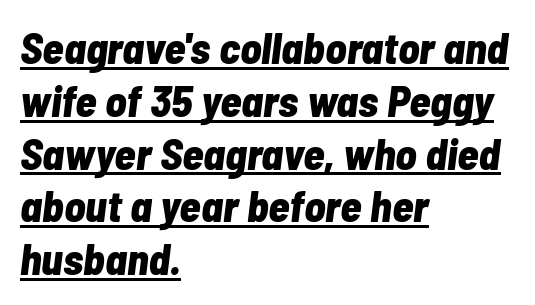
Q: Is the text bold? A: Yes.
Q: Is the text italic (slanted)? A: Yes, it leans right by about 7 degrees.
Q: Is the text underlined? A: Yes.
Q: How is the paragraph aligned? A: Left-aligned.
Q: Is the spacing between letters normal or unusually wide? A: Normal.
Q: Width (condensed, normal, or wide)? A: Condensed.
Q: Stroke contrast? A: Low.
Q: x-height? A: Medium.
Q: Monospaced? A: No.
